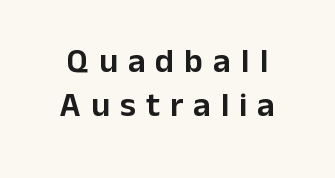
The tracking jumps out immediately: characters are airy and widely separated. The string is rendered with underlining switched off. The rendering uses natural spacing where letterforms have individual widths. The rendering shows plain stroke endings on the letterforms — a sans-serif design. Whoever set this chose a conventional vertical rhythm.
